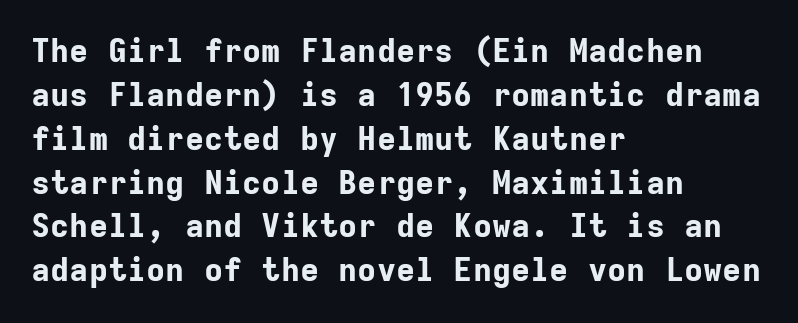
The image shows 32 px bold sans-serif type, upright, monospaced; set left-aligned, normal line spacing (1.37x), normal letter spacing, not underlined; low stroke contrast and a medium x-height.
